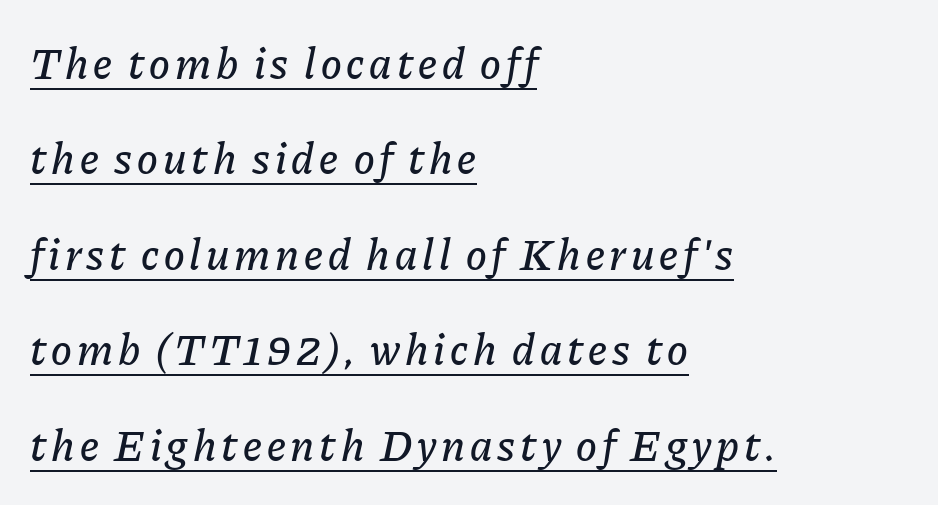
{"italic": "yes", "lean": "right", "slant_degrees": 11, "width": "normal", "stroke_contrast": "low", "x_height": "medium", "monospaced": "no", "underline": "yes", "align": "left", "line_spacing": "loose", "line_spacing_ratio": 2.17, "glyph_px": 44}
